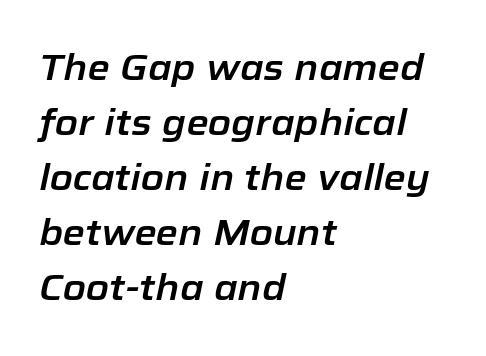
Baseline-to-baseline distance is the conventional proportion of letter height. You could not count columns in this text — the font is proportionally spaced. The whole block is typeset with a tilt. Line starts are locked; line ends wander.
